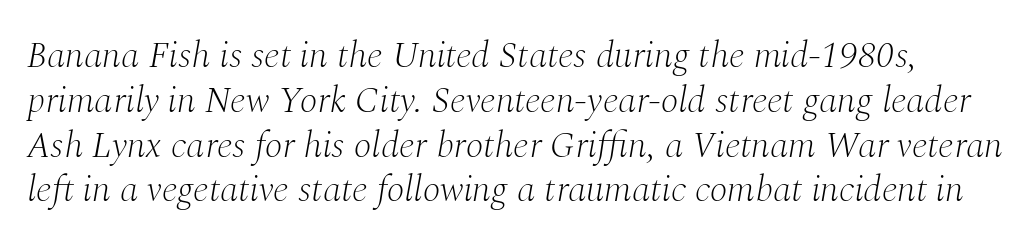
Q: Is the text bold? A: No.
Q: Is the text italic (slanted)? A: Yes, it leans right by about 10 degrees.
Q: Is the typeface a serif or a sans-serif typeface? A: Serif.
Q: Is the text underlined? A: No.
Q: Is the spacing between letters normal or unusually wide? A: Normal.
Q: Width (condensed, normal, or wide)? A: Normal.
Q: Stroke contrast? A: Medium.
Q: x-height? A: Medium.
Q: Monospaced? A: No.
